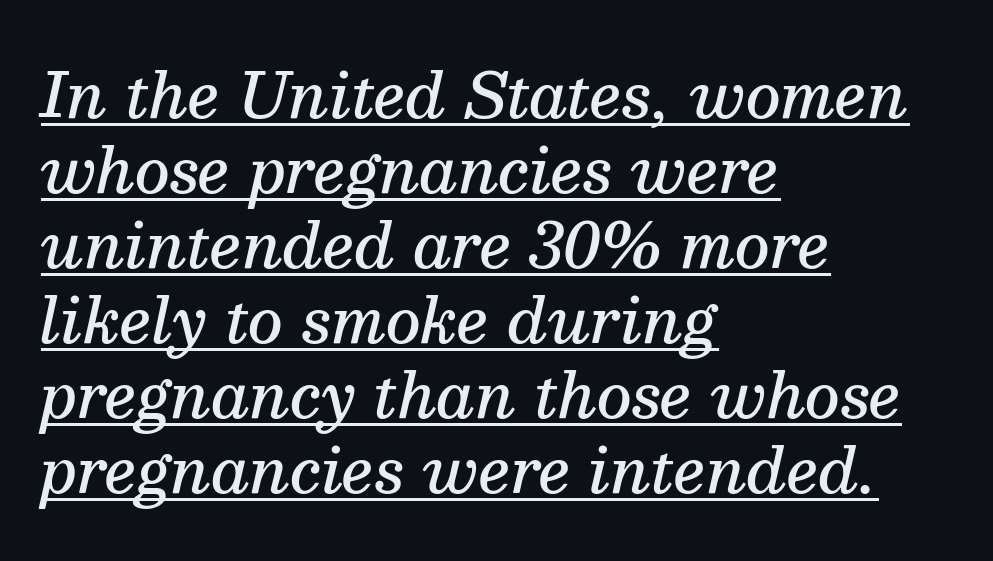
The image shows 61 px semibold serif type, italic (leaning right); set left-aligned, line spacing 1.23x, normal letter spacing, underlined; medium stroke contrast and a medium x-height.
